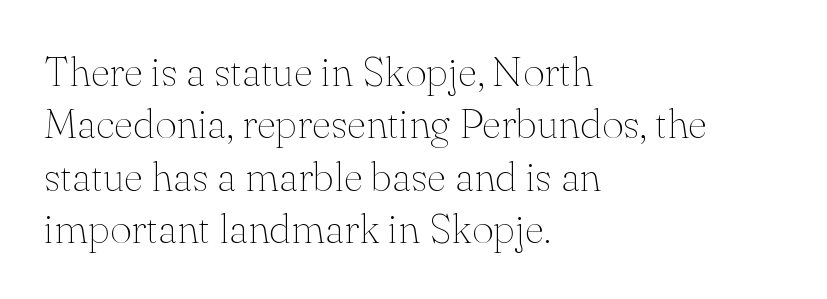
Q: Is the text bold? A: No.
Q: Is the text italic (slanted)? A: No, it is upright.
Q: Is the typeface a serif or a sans-serif typeface? A: Serif.
Q: Is the text underlined? A: No.
Q: How is the paragraph aligned? A: Left-aligned.
Q: Is the spacing between letters normal or unusually wide? A: Normal.
Q: Is the spacing between lines tight, normal or loose? A: Normal.
Q: Width (condensed, normal, or wide)? A: Normal.
Q: Stroke contrast? A: Medium.
Q: x-height? A: Small.
Q: Monospaced? A: No.
